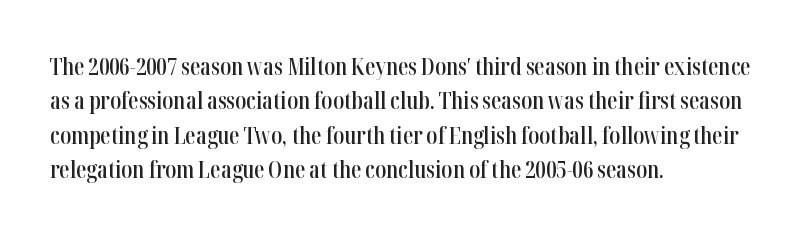
The image shows 23 px text type, upright; set left-aligned, normal line spacing (1.49x), normal letter spacing, not underlined.
